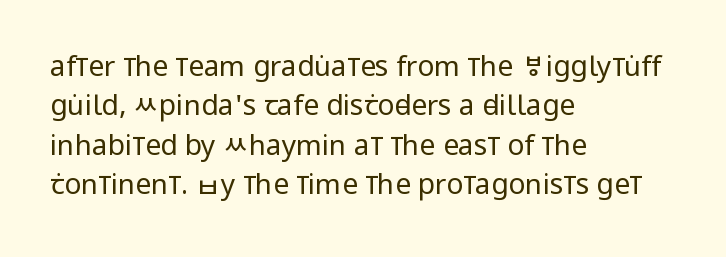
The image shows 28 px regular-weight, condensed sans-serif type, upright; set left-aligned, normal line spacing (1.41x), normal letter spacing, not underlined; low stroke contrast and a large x-height.
